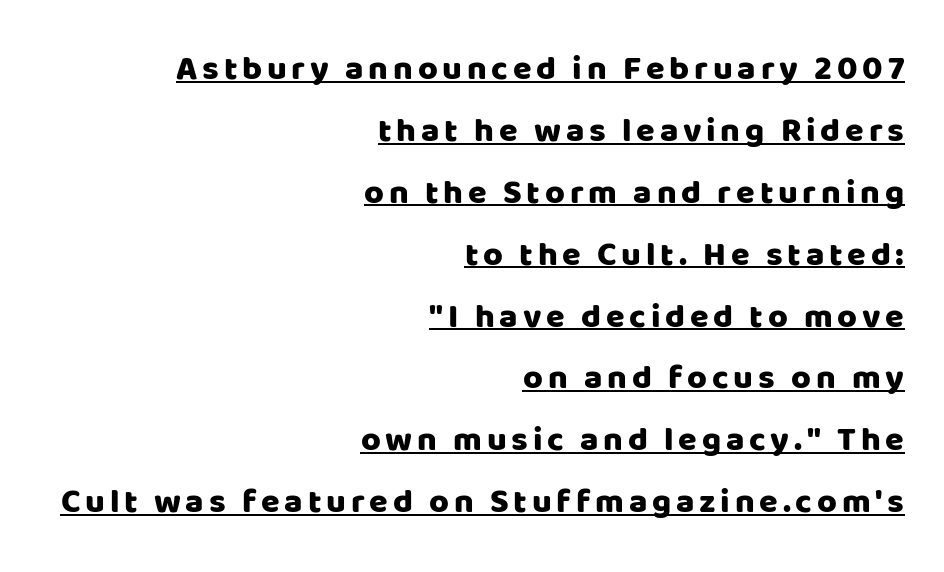
The image shows 34 px sans-serif type, upright; set right-aligned, line spacing 1.82x, underlined; low stroke contrast and a large x-height.
